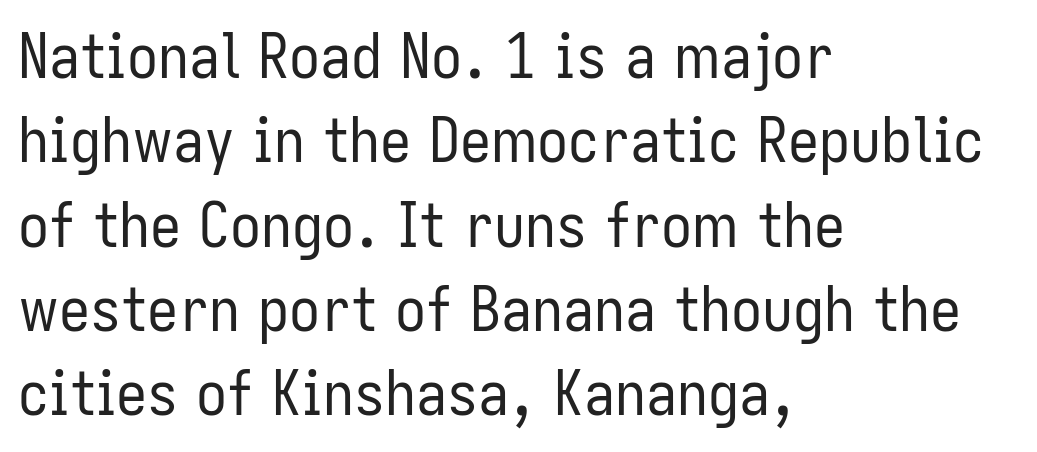
The image shows 62 px regular-weight, condensed sans-serif type, upright; set left-aligned, normal line spacing (1.36x), normal letter spacing, not underlined; low stroke contrast and a medium x-height.
